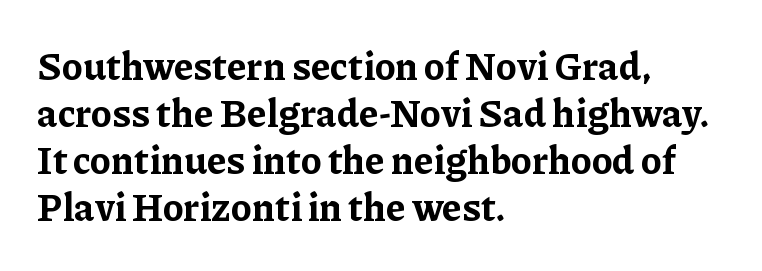
Q: Is the text bold? A: Yes.
Q: Is the text italic (slanted)? A: No, it is upright.
Q: Is the typeface a serif or a sans-serif typeface? A: Serif.
Q: Is the text underlined? A: No.
Q: How is the paragraph aligned? A: Left-aligned.
Q: Is the spacing between letters normal or unusually wide? A: Normal.
Q: Width (condensed, normal, or wide)? A: Normal.
Q: Stroke contrast? A: Low.
Q: x-height? A: Medium.
Q: Monospaced? A: No.
